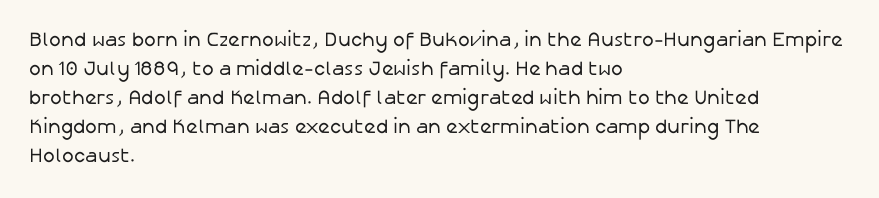
Q: Is the text bold? A: No.
Q: Is the text italic (slanted)? A: No, it is upright.
Q: Is the text underlined? A: No.
Q: How is the paragraph aligned? A: Left-aligned.
Q: Is the spacing between letters normal or unusually wide? A: Normal.
Q: Is the spacing between lines tight, normal or loose? A: Normal.
